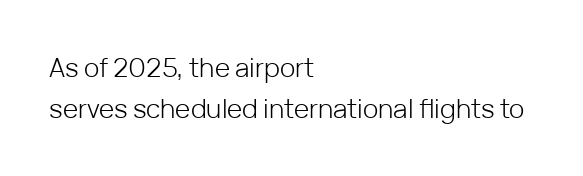
Q: Is the text bold? A: No.
Q: Is the text italic (slanted)? A: No, it is upright.
Q: Is the text underlined? A: No.
Q: How is the paragraph aligned? A: Left-aligned.
Q: Is the spacing between letters normal or unusually wide? A: Normal.
Q: Is the spacing between lines tight, normal or loose? A: Normal.
